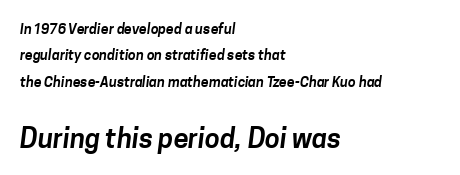
Quick note: underline off. In CSS terms this would be text-align: left. Which of the two is more prominent by size? The second, at the bottom. Glyph-to-glyph distance matches everyday printed text.
